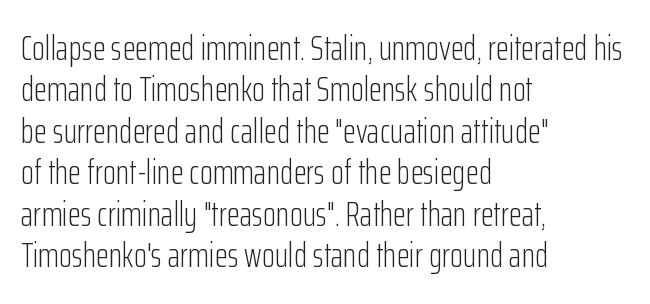
{"serif": "no", "italic": "no", "bold": "no", "weight": "light", "width": "condensed", "stroke_contrast": "low", "x_height": "medium", "monospaced": "no", "underline": "no", "align": "left", "line_spacing_ratio": 1.22, "letter_spacing": "normal", "letter_spacing_em": 0.0, "glyph_px": 34}
